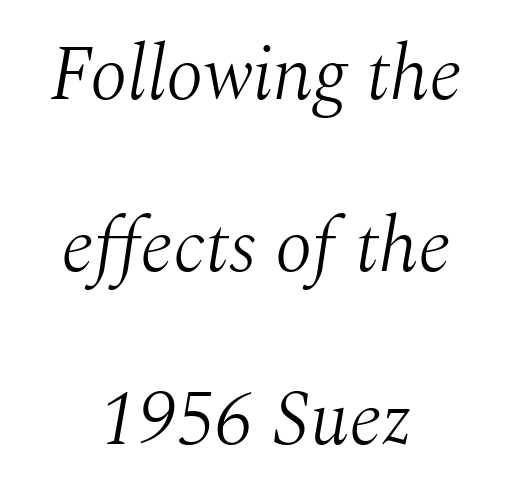
The image shows 77 px light serif type, italic (leaning right); set centered, loose line spacing (2.24x), normal letter spacing, not underlined; medium stroke contrast and a medium x-height.
